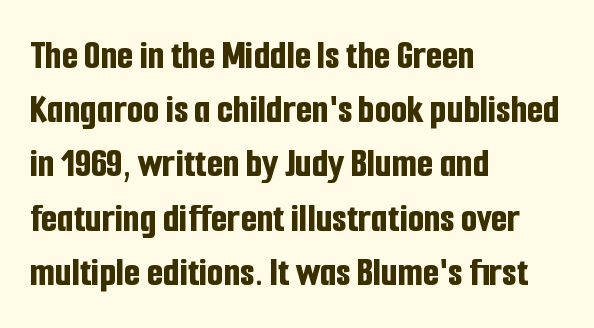
Note the varied advance widths — an 'i' is clearly narrower than an 'm'. The lines sit at an ordinary, default distance from one another. Heavy, bold letterforms. This is the regular roman posture of the typeface.
